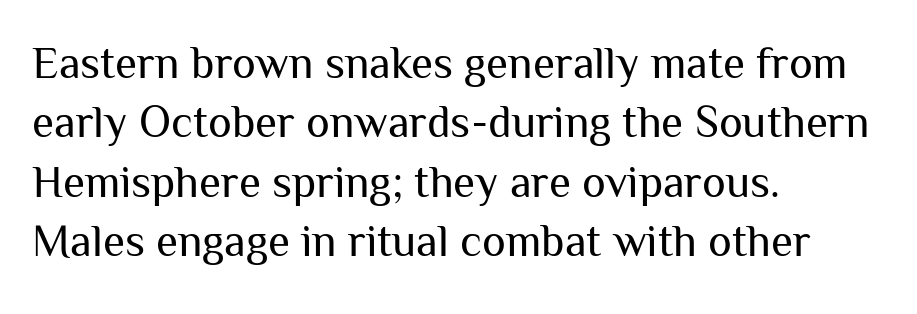
Quick note: interline space is typical. The letterforms sit shoulder to shoulder at normal distance. This sample has the flowing, uneven cadence of proportional lettering. These lines were composed using upright roman letters.
